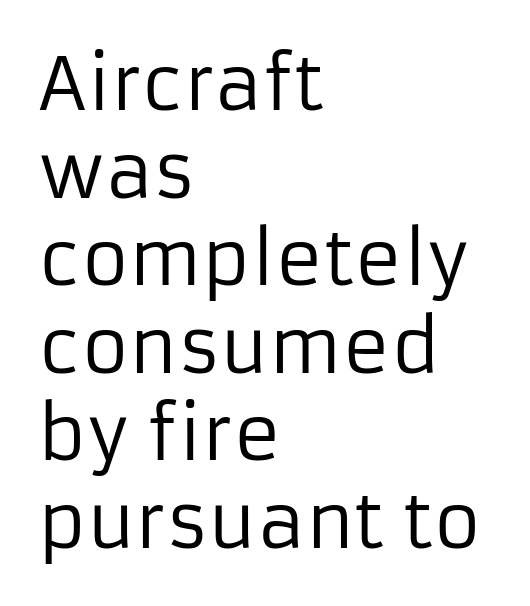
{"serif": "no", "italic": "no", "bold": "no", "weight": "regular", "width": "normal", "stroke_contrast": "low", "x_height": "medium", "monospaced": "no", "underline": "no", "align": "left", "line_spacing_ratio": 1.2, "letter_spacing": "normal", "letter_spacing_em": 0.0, "glyph_px": 73}
